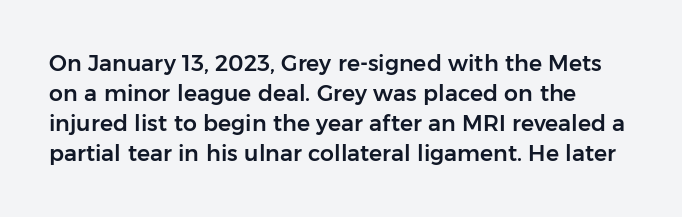
The image shows 22 px text type, upright; set normal line spacing (1.37x), normal letter spacing, not underlined.
